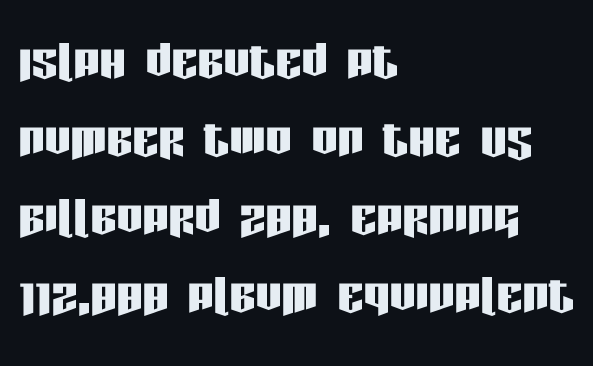
A bare baseline throughout the passage. This is sans-serif lettering, the kind often seen on screens and signage. How are the letters spaced? Ordinarily, with no added tracking. This rendering uses left alignment, leaving the right contour irregular. You could not count columns in this text — the font is proportionally spaced.
